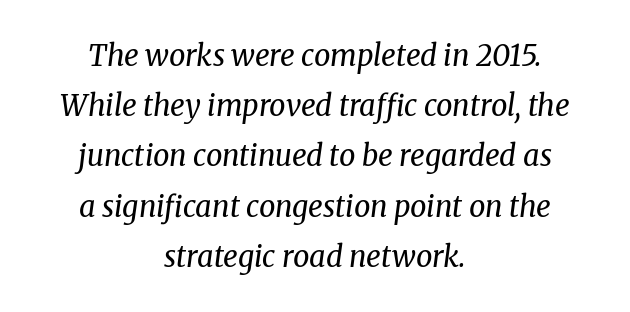
A quiet, ordinary-to-light weight characterises the typeface. The face used here is seriffed, in the tradition of book romans. Leftover space on each line is divided equally before and after the words. Here the glyphs are tracked normally, forming tight word shapes. Words float on clear page, feet unadorned.
